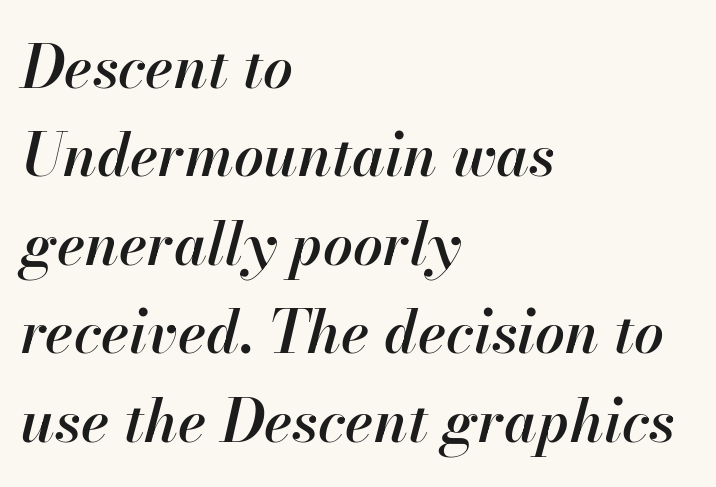
The image shows 59 px semibold type, italic (leaning right); set left-aligned, normal line spacing (1.5x), normal letter spacing, not underlined; high stroke contrast and a small x-height.
